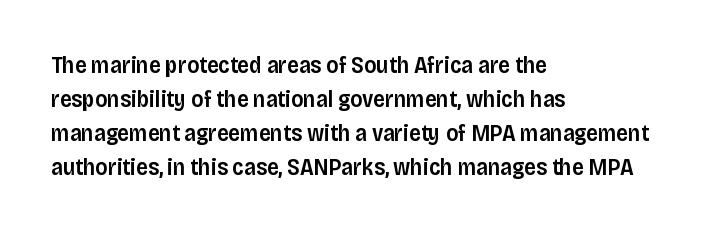
Q: Is the text bold? A: Semi-bold.
Q: Is the text italic (slanted)? A: No, it is upright.
Q: Is the text underlined? A: No.
Q: How is the paragraph aligned? A: Left-aligned.
Q: Is the spacing between letters normal or unusually wide? A: Normal.
Q: Is the spacing between lines tight, normal or loose? A: Normal.
